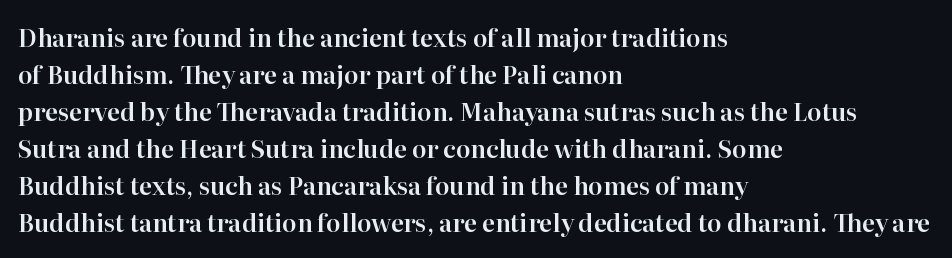
This is roman type, the default non-slanted kind. The lines in this sample share a left origin and differ only in where they stop. Glance below the letters and you will spot only blank space. The line-height multiplier appears to be the usual default. No extra tracking has been applied to these lines.
